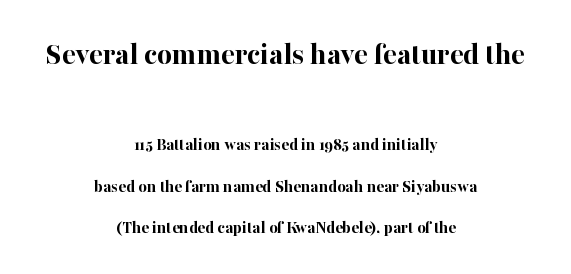
The image shows 32 px bold serif type, upright; set centered, loose line spacing (2.3x), normal letter spacing, not underlined; the first (top) block is 1.78x larger; high stroke contrast and a medium x-height.
